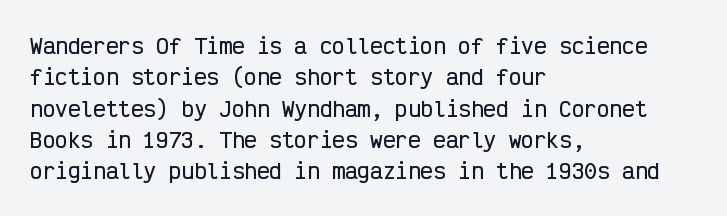
The image shows 21 px text type, upright; set left-aligned, normal line spacing (1.49x), normal letter spacing, not underlined.
